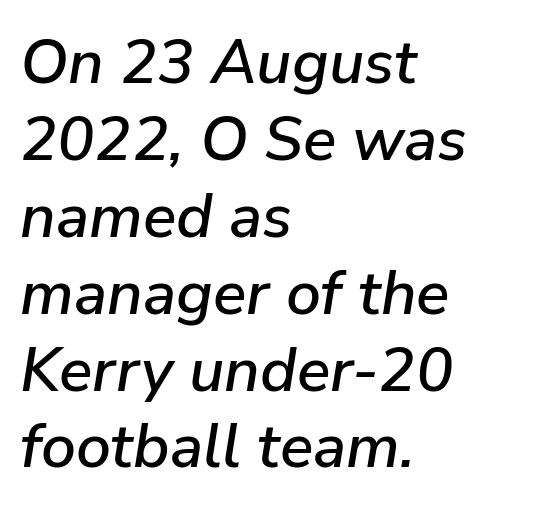
The image shows 62 px text type, italic (leaning right); set left-aligned, line spacing 1.24x, normal letter spacing, not underlined; low stroke contrast and a medium x-height.
